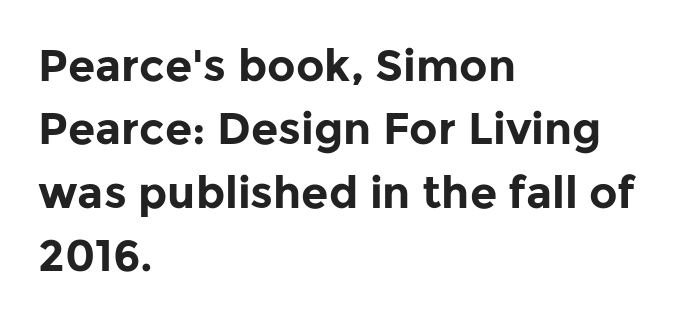
Where is the straight margin? On the left. The lettering holds an erect, upright posture throughout. Note the varied advance widths — an 'i' is clearly narrower than an 'm'. The space beneath each line is pristine and unruled. Check where the strokes stop: nothing finishes them off — pure sans.
